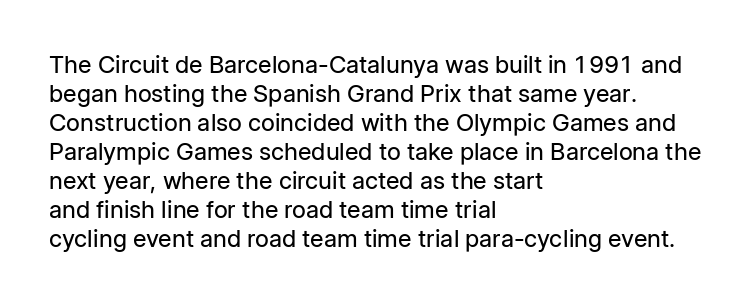
{"italic": "no", "bold": "no", "underline": "no", "align": "left", "line_spacing_ratio": 1.21, "letter_spacing": "normal", "letter_spacing_em": 0.0, "glyph_px": 24}
